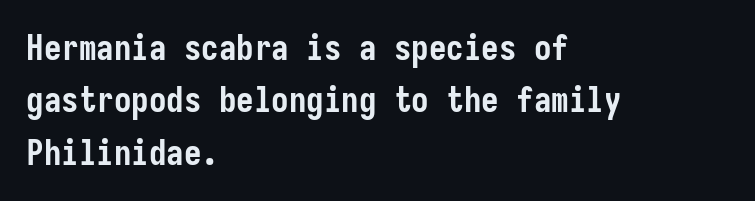
The rendering shows plain stroke endings on the letterforms — a sans-serif design. Stroke thickness is high; the sample reads as a true bold. Descender tails drop into unmarked territory. The text block is weighted toward the left margin, trailing off unevenly rightward. The line-height multiplier appears to be the usual default. You can tell it's not italic because the verticals are truly vertical.
